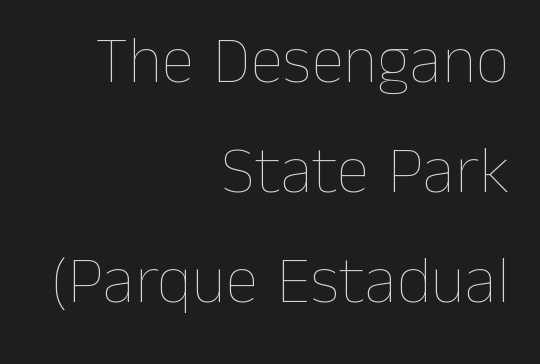
Clear beneath every line of the passage. The passage shown is typed in a proportional face where columns would drift. Heaviness? Minimal to ordinary, like unemphasized prose. In terms of leading, this rendering sits right in the middle. Default kerning and tracking; the words read as compact shapes. Where is the straight margin? On the right.
